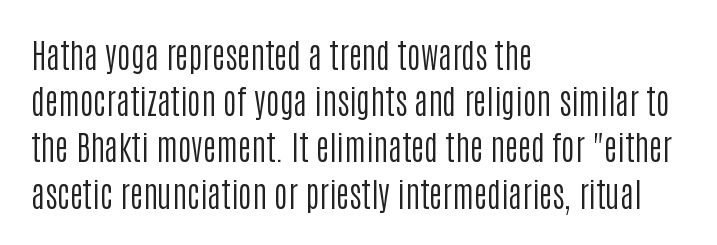
{"serif": "no", "italic": "no", "bold": "no", "weight": "regular", "width": "condensed", "stroke_contrast": "low", "x_height": "large", "monospaced": "no", "underline": "no", "align": "left", "line_spacing": "normal", "line_spacing_ratio": 1.4, "letter_spacing": "normal", "letter_spacing_em": 0.0, "glyph_px": 33}
